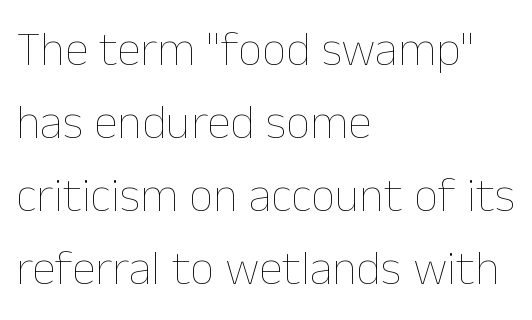
{"italic": "no", "bold": "no", "weight": "thin", "width": "normal", "stroke_contrast": "low", "x_height": "medium", "monospaced": "no", "underline": "no", "align": "left", "line_spacing": "normal", "line_spacing_ratio": 1.52, "letter_spacing": "normal", "letter_spacing_em": 0.0, "glyph_px": 48}
